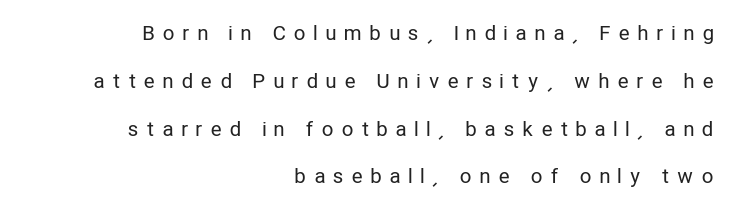
Which margin do the lines hug? The right one — the left edge is uneven. Tall strokes in this sample are plumb rather than angled. The letters are spread apart with noticeably loose tracking. Bold? No — there's no thickening of the strokes. Lines of text with bare space underneath. Whoever set this chose breathing room over compactness in the vertical rhythm.
